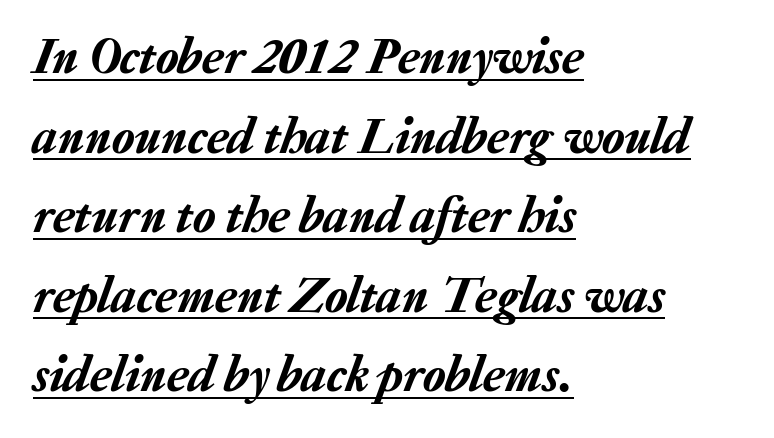
{"italic": "yes", "lean": "right", "slant_degrees": 20, "width": "normal", "stroke_contrast": "low", "x_height": "medium", "monospaced": "no", "underline": "yes", "align": "left", "line_spacing": "normal", "line_spacing_ratio": 1.53, "letter_spacing": "normal", "letter_spacing_em": 0.0, "glyph_px": 52}
